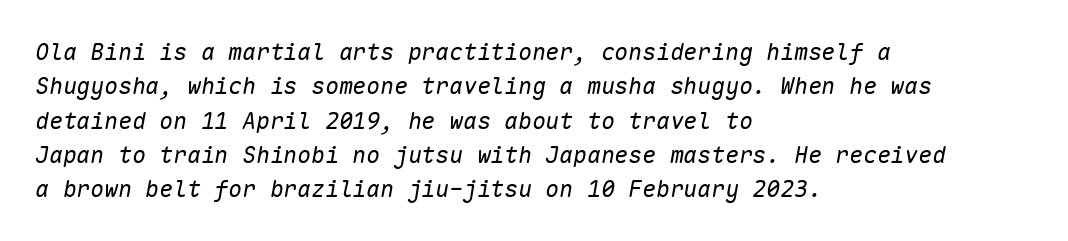
{"italic": "yes", "lean": "right", "slant_degrees": 10, "bold": "no", "underline": "no", "align": "left", "line_spacing": "normal", "line_spacing_ratio": 1.49, "letter_spacing": "normal", "letter_spacing_em": 0.0, "glyph_px": 23}
